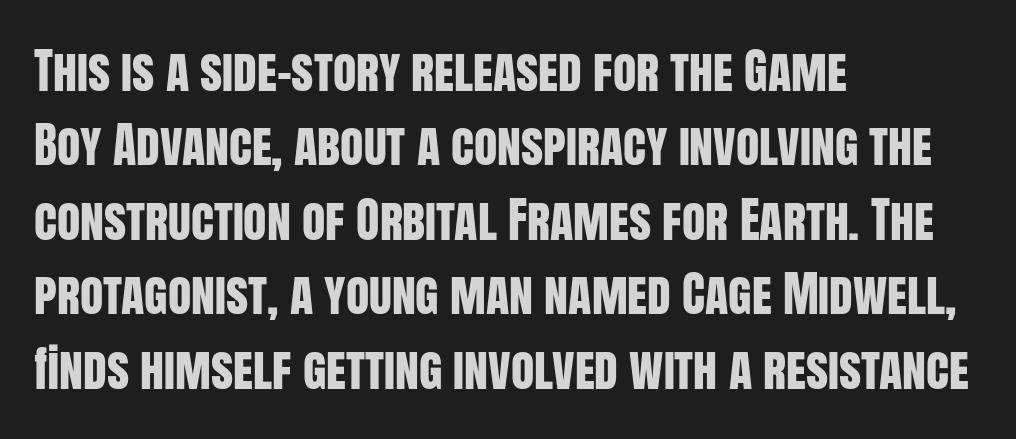
Does the copy run flush right? No — it runs flush left. Letters rest on an invisible, unmarked baseline. Here the designer chose a conventional face with non-uniform glyph widths. Vertical spacing — default. The passage shown is typeset with a sans-serif family.
